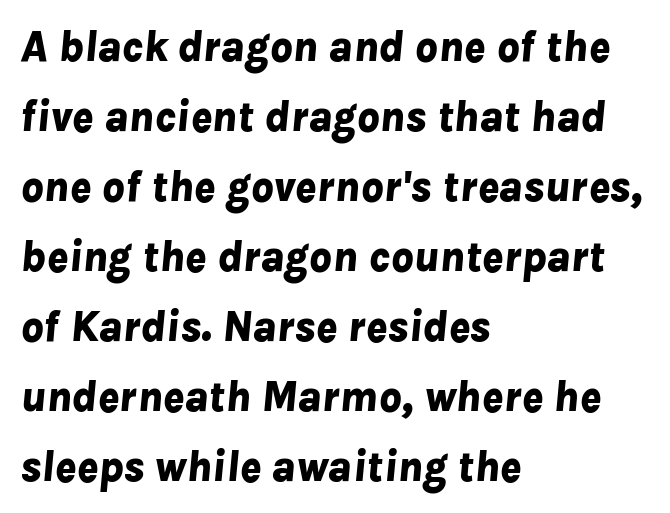
{"italic": "yes", "lean": "right", "slant_degrees": 8, "bold": "yes", "weight": "bold", "width": "normal", "stroke_contrast": "low", "x_height": "medium", "monospaced": "no", "underline": "no", "align": "left", "line_spacing": "normal", "line_spacing_ratio": 1.59, "letter_spacing": "normal", "letter_spacing_em": 0.0, "glyph_px": 44}
